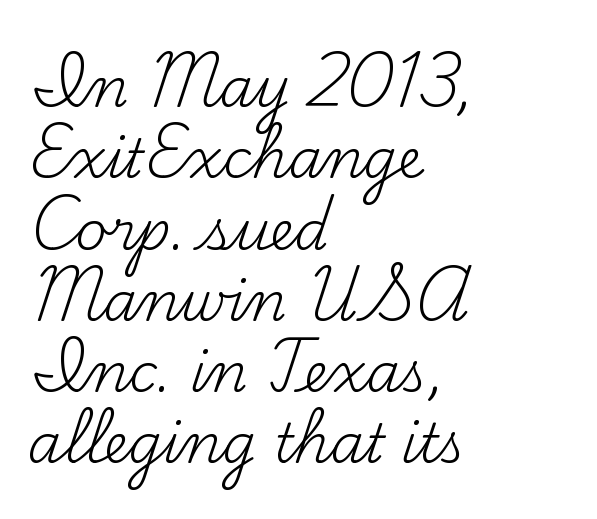
Letterform terminals end in serifs throughout the passage. Underline: absent. In terms of letterspacing, this is plain default setting. Alignment: flush left. No letter is thick-stroked: the sample isn't bold. The face used here is proportionally spaced, like ordinary book or web type.
